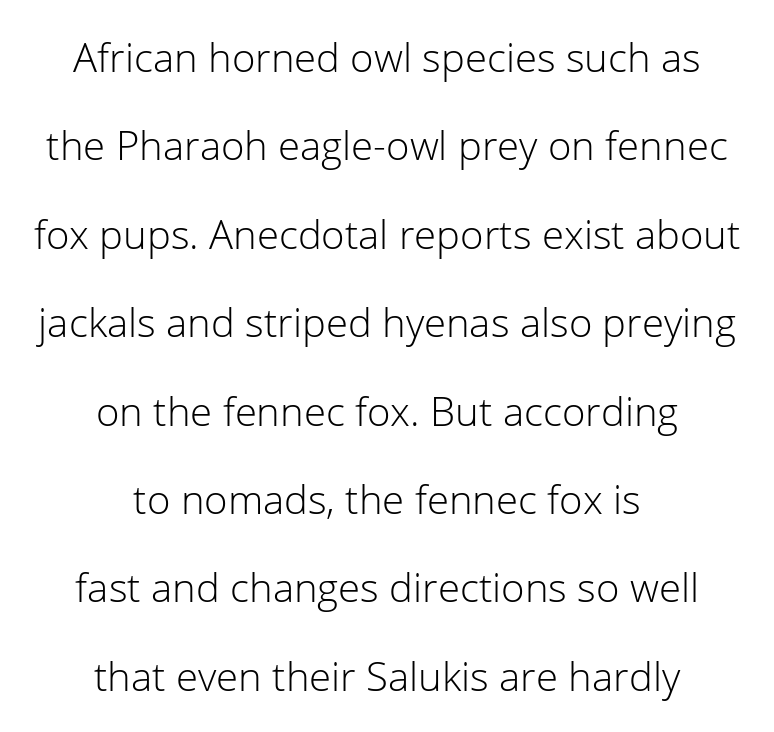
{"serif": "no", "italic": "no", "bold": "no", "weight": "light", "width": "normal", "stroke_contrast": "low", "x_height": "medium", "monospaced": "no", "underline": "no", "align": "center", "line_spacing": "loose", "line_spacing_ratio": 2.21, "letter_spacing": "normal", "letter_spacing_em": 0.0, "glyph_px": 40}
